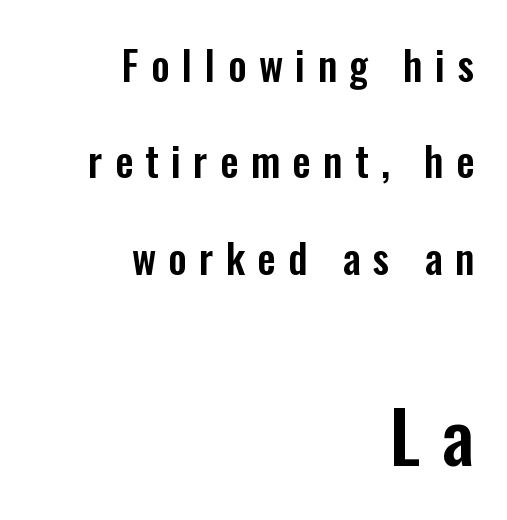
The leading is generous, giving the passage an open texture. If you drew a line through each stem, it would be perfectly vertical. If you squint, the bottom block still reads clearly — it's the larger of the two. Font category for this specimen: sans-serif.
